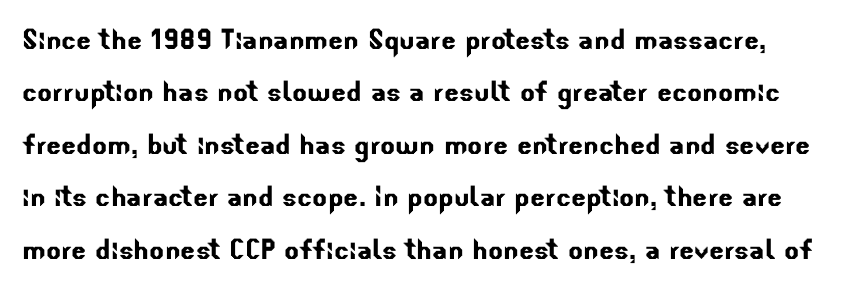
{"serif": "no", "width": "normal", "stroke_contrast": "low", "x_height": "small", "monospaced": "no", "underline": "no", "line_spacing": "normal", "line_spacing_ratio": 1.5, "letter_spacing": "normal", "letter_spacing_em": 0.0, "glyph_px": 35}
